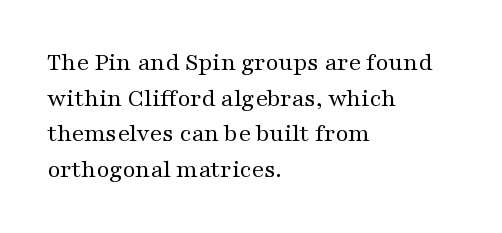
No word sits above an underline. These lines stack with their left ends in a neat column. The line-height multiplier appears to be the usual default. Ordinary non-slanted type is in use. Students, note that the glyphs here touch the page at normal intervals.
